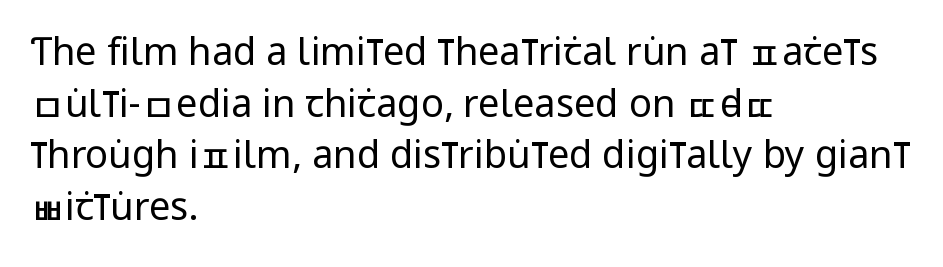
A quiet, ordinary-to-light weight characterises the typeface. The typesetter chose a ragged-right arrangement here. The face used here is proportionally spaced, like ordinary book or web type. Check the space under the baseline: it is left empty. The lettering stays uniformly vertical, giving the passage a roman look. Compared with typical paragraphs, the rows here are spaced about the same.
